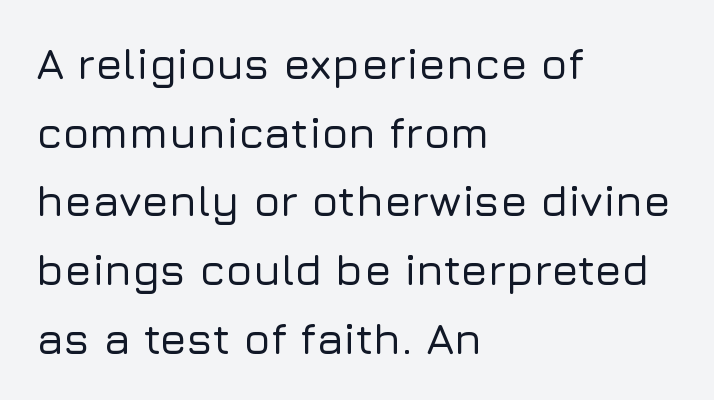
{"serif": "no", "italic": "no", "width": "normal", "stroke_contrast": "low", "x_height": "medium", "monospaced": "no", "underline": "no", "align": "left", "line_spacing": "normal", "line_spacing_ratio": 1.56, "letter_spacing": "normal", "letter_spacing_em": 0.0, "glyph_px": 44}
